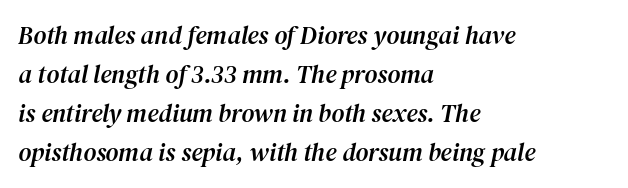
{"italic": "yes", "lean": "right", "slant_degrees": 12, "underline": "no", "align": "left", "line_spacing": "normal", "line_spacing_ratio": 1.56, "letter_spacing": "normal", "letter_spacing_em": 0.0, "glyph_px": 25}
